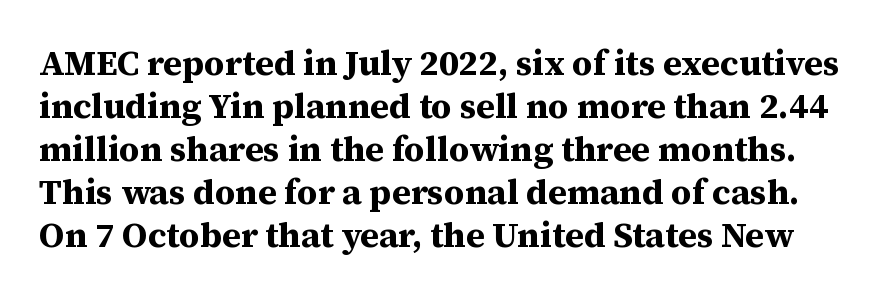
Stroke terminals: seriffed. Look at the tracking — it's just the regular setting, nothing added. Anything drawn beneath the words? Only blank space. Weight: bold. Spacing verdict: proportional, widths tailored to each character. Characters remain perfectly vertical along every line.
